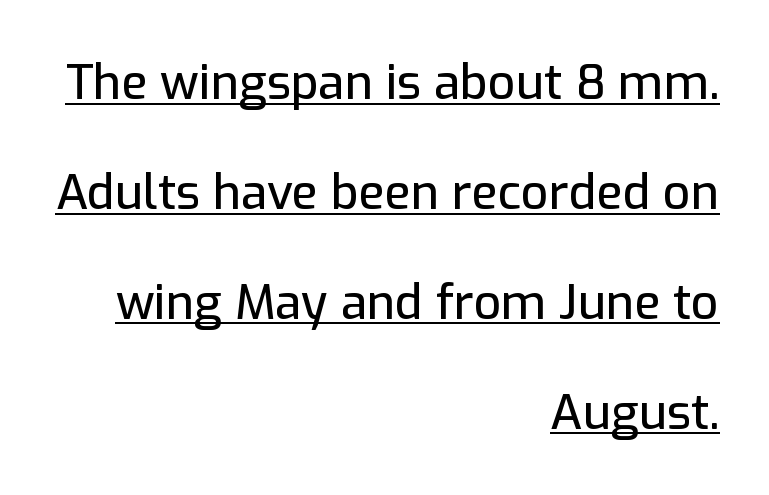
Q: Is the text italic (slanted)? A: No, it is upright.
Q: Is the typeface a serif or a sans-serif typeface? A: Sans-serif.
Q: Is the text underlined? A: Yes.
Q: How is the paragraph aligned? A: Right-aligned.
Q: Is the spacing between letters normal or unusually wide? A: Normal.
Q: Is the spacing between lines tight, normal or loose? A: Loose.
Q: Width (condensed, normal, or wide)? A: Normal.
Q: Stroke contrast? A: Low.
Q: x-height? A: Medium.
Q: Monospaced? A: No.
